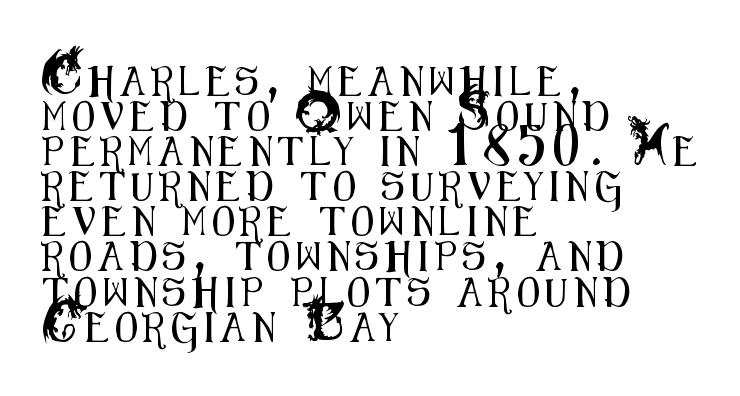
{"serif": "no", "italic": "no", "width": "condensed", "stroke_contrast": "medium", "x_height": "small", "monospaced": "no", "underline": "no", "align": "left", "line_spacing_ratio": 1.21, "letter_spacing": "wide", "letter_spacing_em": 0.23, "glyph_px": 29}
